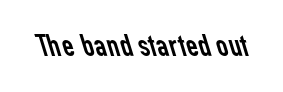
{"serif": "no", "bold": "no", "weight": "regular", "width": "normal", "stroke_contrast": "low", "x_height": "medium", "monospaced": "no", "underline": "no", "letter_spacing": "normal", "letter_spacing_em": 0.0, "glyph_px": 33}
